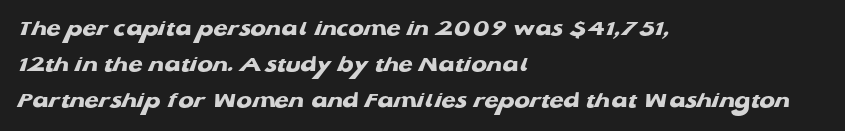
The image shows 23 px bold type; set left-aligned, normal line spacing (1.57x), normal letter spacing, not underlined.
